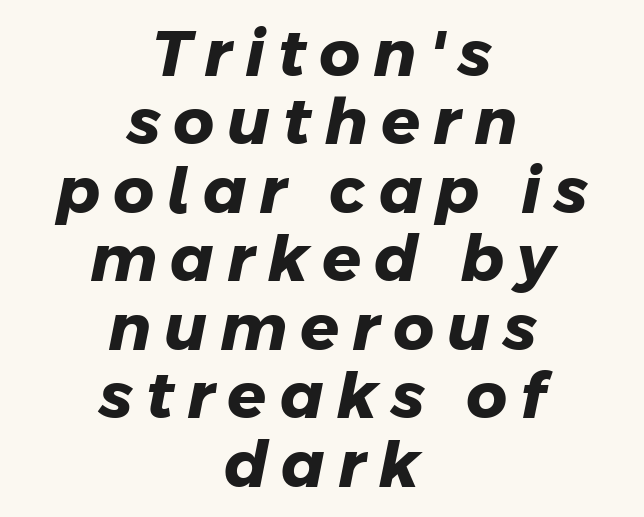
Q: Is the text bold? A: Yes.
Q: Is the typeface a serif or a sans-serif typeface? A: Sans-serif.
Q: Is the text underlined? A: No.
Q: How is the paragraph aligned? A: Centered.
Q: Is the spacing between letters normal or unusually wide? A: Unusually wide.
Q: Is the spacing between lines tight, normal or loose? A: Tight.
Q: Width (condensed, normal, or wide)? A: Normal.
Q: Stroke contrast? A: Low.
Q: x-height? A: Medium.
Q: Monospaced? A: No.
